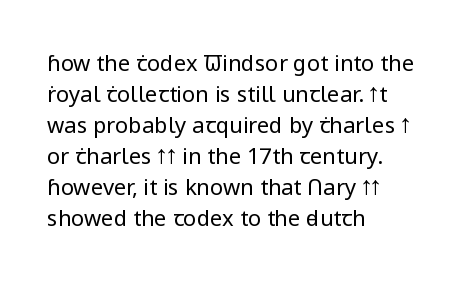
The image shows 22 px text type, upright; set left-aligned, normal line spacing (1.41x), normal letter spacing, not underlined.
